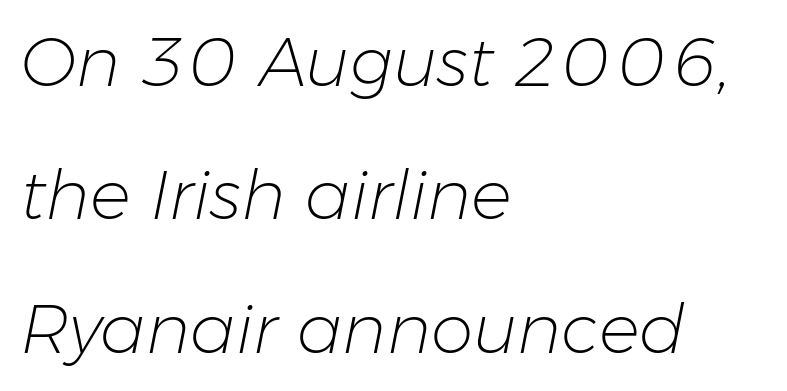
If you measured baseline to baseline, you'd find a long distance. Weight: in the light-to-regular range. The rag falls on the right side of this text block. Posture: slanted. A typesetter would call this proportional, since set widths differ per character.
